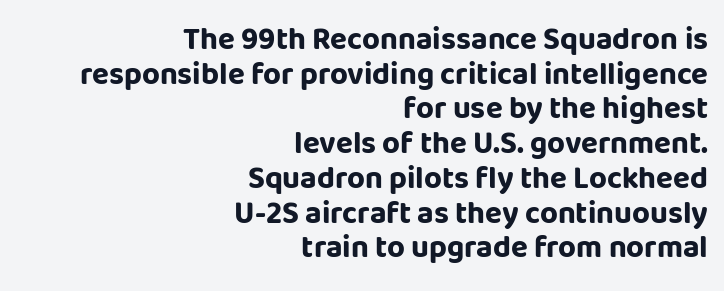
Leading: reduced. The space directly below the letters is spotless. The letters advance in unequal steps, a hallmark of proportional type. Does extra space separate the letters? No, they use regular spacing. This is the regular roman posture of the typeface.
